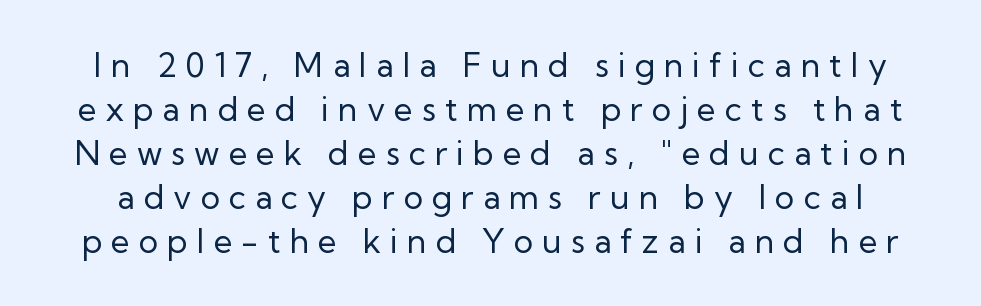
Q: Is the text bold? A: No.
Q: Is the text italic (slanted)? A: No, it is upright.
Q: Is the typeface a serif or a sans-serif typeface? A: Sans-serif.
Q: Is the text underlined? A: No.
Q: Is the spacing between letters normal or unusually wide? A: Unusually wide.
Q: Is the spacing between lines tight, normal or loose? A: Normal.
Q: Width (condensed, normal, or wide)? A: Normal.
Q: Stroke contrast? A: Low.
Q: x-height? A: Medium.
Q: Monospaced? A: No.
